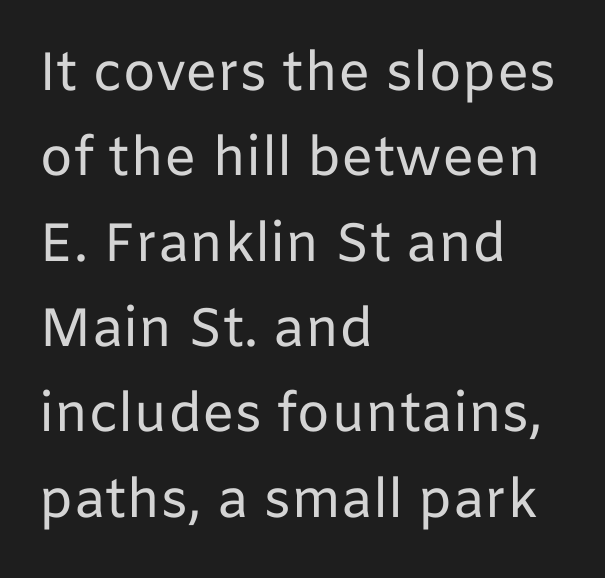
{"serif": "no", "italic": "no", "bold": "no", "weight": "regular", "width": "normal", "stroke_contrast": "low", "x_height": "medium", "monospaced": "no", "underline": "no", "align": "left", "line_spacing": "normal", "line_spacing_ratio": 1.58, "letter_spacing": "normal", "letter_spacing_em": 0.0, "glyph_px": 54}
